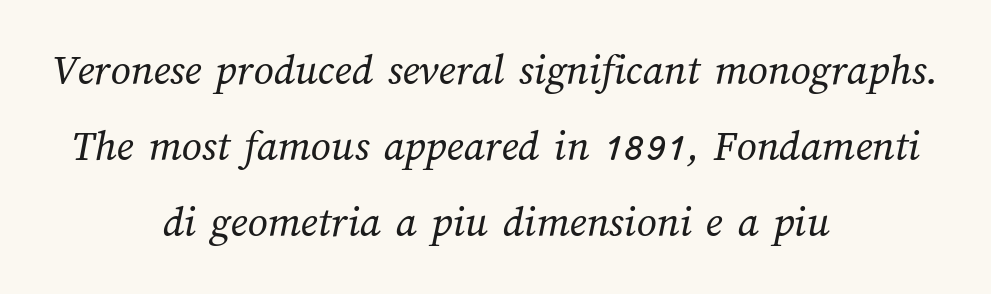
{"bold": "no", "weight": "regular", "width": "normal", "stroke_contrast": "medium", "x_height": "medium", "monospaced": "no", "underline": "no", "align": "center", "line_spacing_ratio": 1.73, "letter_spacing": "normal", "letter_spacing_em": 0.0, "glyph_px": 44}
